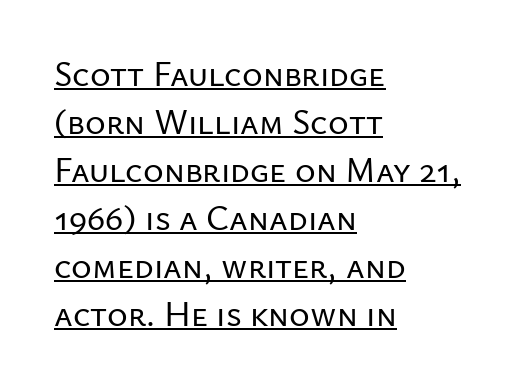
The image shows 35 px sans-serif type, upright; set left-aligned, normal line spacing (1.37x), normal letter spacing, underlined; low stroke contrast and a medium x-height.
